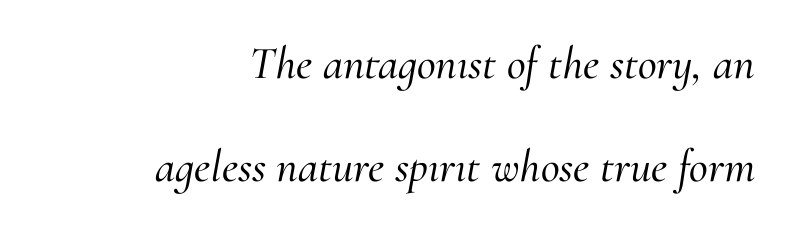
{"serif": "yes", "italic": "yes", "lean": "right", "slant_degrees": 10, "width": "normal", "stroke_contrast": "medium", "x_height": "small", "monospaced": "no", "underline": "no", "align": "right", "line_spacing": "loose", "line_spacing_ratio": 2.25, "letter_spacing": "normal", "letter_spacing_em": 0.0, "glyph_px": 46}
